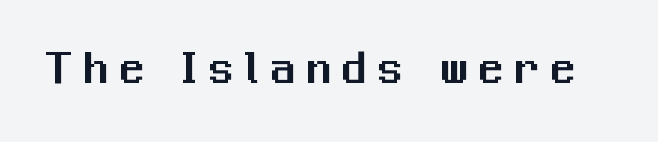
The image shows 49 px sans-serif type, upright; set unusually wide letter spacing (+0.23 em), not underlined; medium stroke contrast and a medium x-height.
